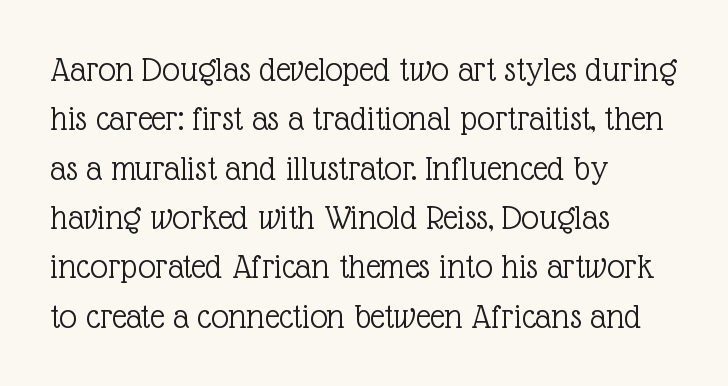
Vertical spacing — default. What kind of face is this? One with serifs. The letters advance in unequal steps, a hallmark of proportional type. Type without underlining. Students, note that the glyphs here touch the page at normal intervals. The weight tops out at a normal text grade.
